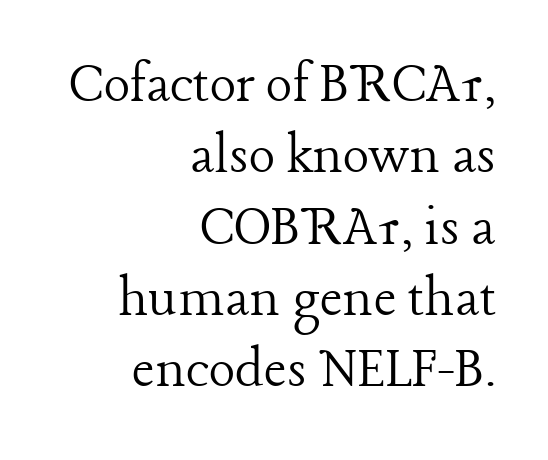
No heavy texture on the line: the type isn't bold. This rendering leaves character spacing at its baseline value. Is the block centered? No — it sits flush against the right margin. Ordinary non-slanted type is in use. What's the leading like? Squeezed, with rows nearly overlapping.
